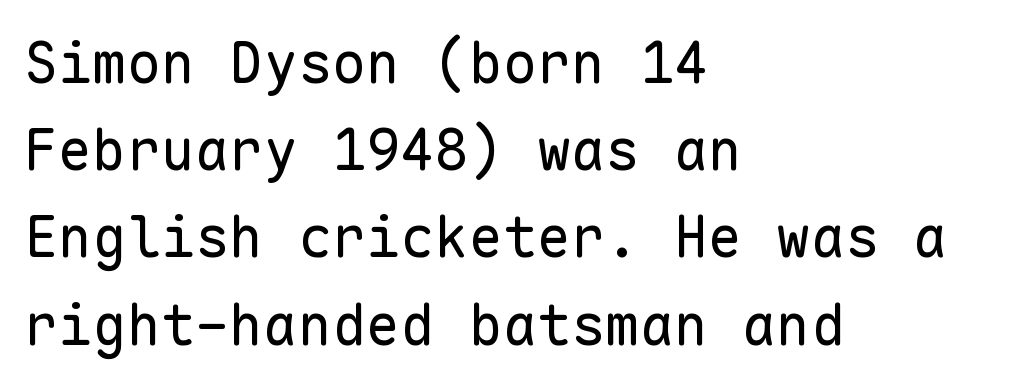
Q: Is the text bold? A: No.
Q: Is the text italic (slanted)? A: No, it is upright.
Q: Is the typeface a serif or a sans-serif typeface? A: Sans-serif.
Q: Is the text underlined? A: No.
Q: How is the paragraph aligned? A: Left-aligned.
Q: Is the spacing between letters normal or unusually wide? A: Normal.
Q: Is the spacing between lines tight, normal or loose? A: Normal.
Q: Width (condensed, normal, or wide)? A: Normal.
Q: Stroke contrast? A: Low.
Q: x-height? A: Medium.
Q: Monospaced? A: Yes.
